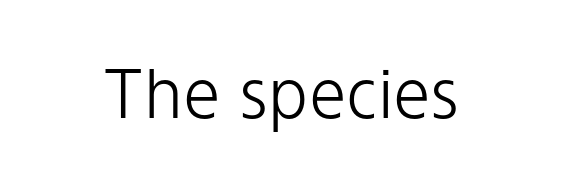
Q: Is the text bold? A: No.
Q: Is the text italic (slanted)? A: No, it is upright.
Q: Is the typeface a serif or a sans-serif typeface? A: Sans-serif.
Q: Is the text underlined? A: No.
Q: Is the spacing between letters normal or unusually wide? A: Normal.
Q: Width (condensed, normal, or wide)? A: Normal.
Q: Stroke contrast? A: Low.
Q: x-height? A: Medium.
Q: Monospaced? A: No.
